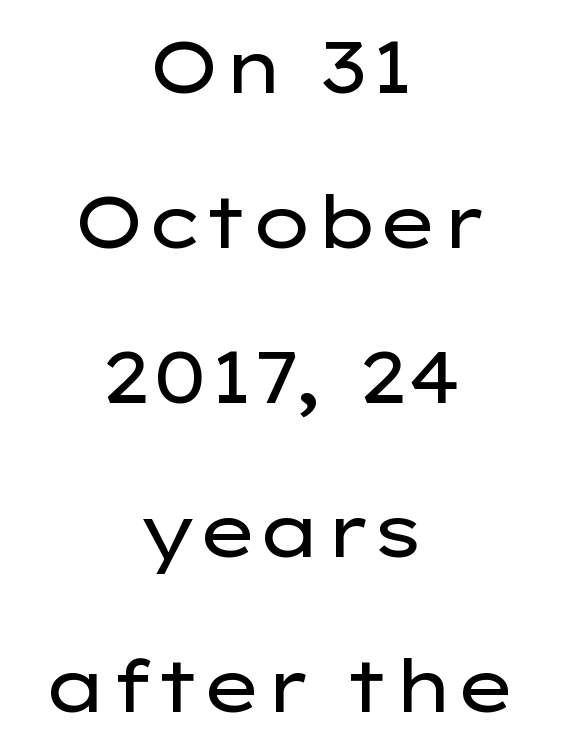
If you measured baseline to baseline, you'd find a long distance. A bare baseline throughout the passage. Serifs: no, the terminals of the letterforms are clean. This is the regular roman posture of the typeface.
